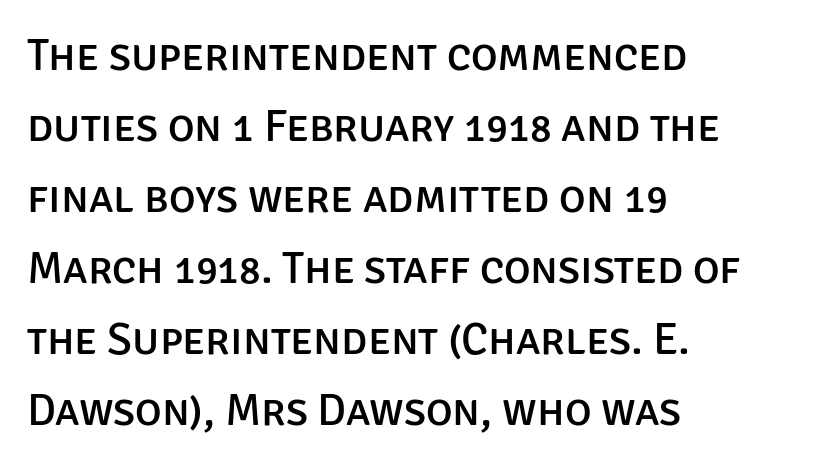
Q: Is the text italic (slanted)? A: No, it is upright.
Q: Is the typeface a serif or a sans-serif typeface? A: Sans-serif.
Q: Is the text underlined? A: No.
Q: How is the paragraph aligned? A: Left-aligned.
Q: Is the spacing between letters normal or unusually wide? A: Normal.
Q: Is the spacing between lines tight, normal or loose? A: Normal.
Q: Width (condensed, normal, or wide)? A: Normal.
Q: Stroke contrast? A: Low.
Q: x-height? A: Large.
Q: Monospaced? A: No.
